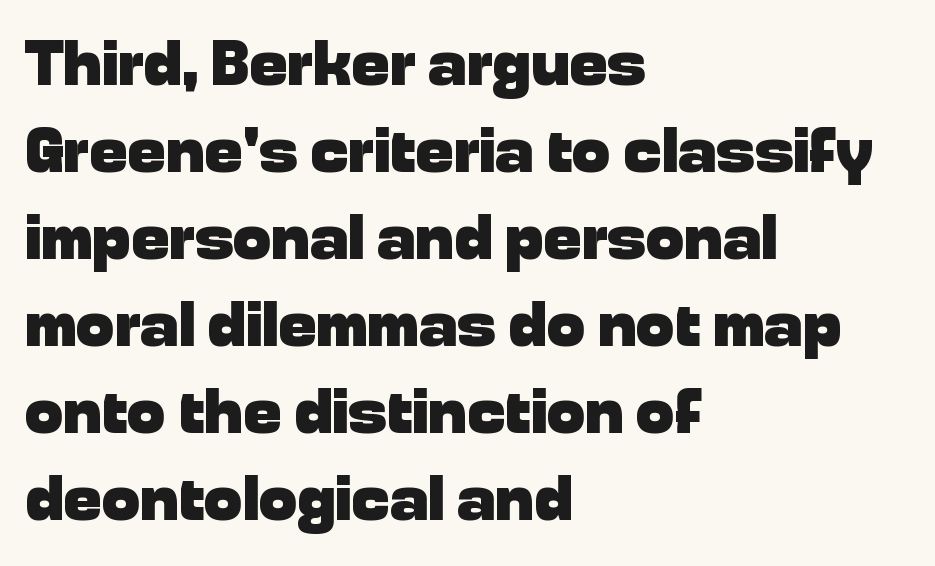
The image shows 64 px heavy sans-serif type, upright; set left-aligned, normal line spacing (1.36x), normal letter spacing, not underlined; low stroke contrast and a medium x-height.
